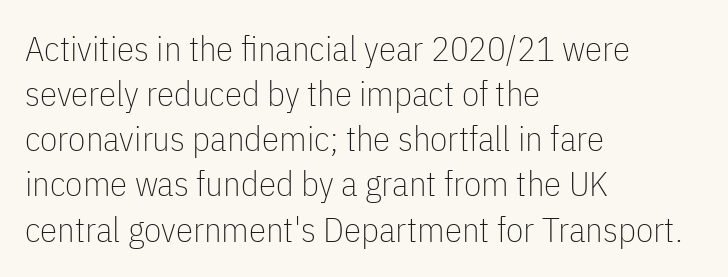
Q: Is the text bold? A: No.
Q: Is the text italic (slanted)? A: No, it is upright.
Q: Is the typeface a serif or a sans-serif typeface? A: Sans-serif.
Q: Is the text underlined? A: No.
Q: How is the paragraph aligned? A: Left-aligned.
Q: Is the spacing between letters normal or unusually wide? A: Normal.
Q: Is the spacing between lines tight, normal or loose? A: Normal.
Q: Width (condensed, normal, or wide)? A: Condensed.
Q: Stroke contrast? A: Low.
Q: x-height? A: Medium.
Q: Monospaced? A: No.
